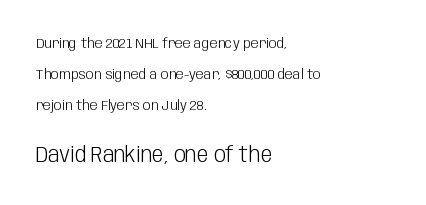
{"italic": "no", "bold": "no", "underline": "no", "align": "left", "line_spacing": "loose", "line_spacing_ratio": 2.2, "letter_spacing": "normal", "letter_spacing_em": 0.0, "larger_block": "second", "size_ratio": 1.5, "glyph_px": 21}
